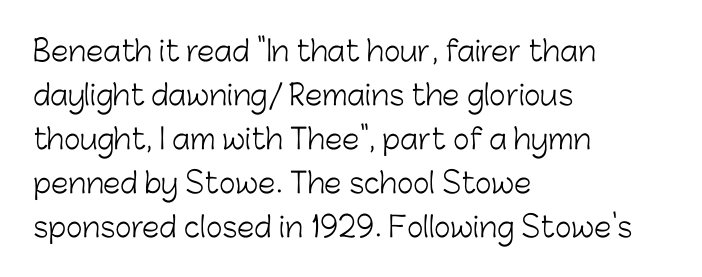
{"serif": "no", "italic": "no", "bold": "no", "weight": "light", "width": "normal", "stroke_contrast": "low", "x_height": "medium", "monospaced": "no", "underline": "no", "align": "left", "line_spacing": "normal", "line_spacing_ratio": 1.57, "letter_spacing": "normal", "letter_spacing_em": 0.0, "glyph_px": 28}
